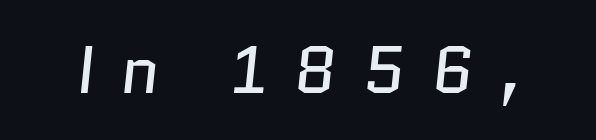
Are there feet on the stems? There aren't — it's a sans. A light-to-regular cut is what we see here. Quick note: underline off. Proportional: the letters do not fall into vertical columns.
